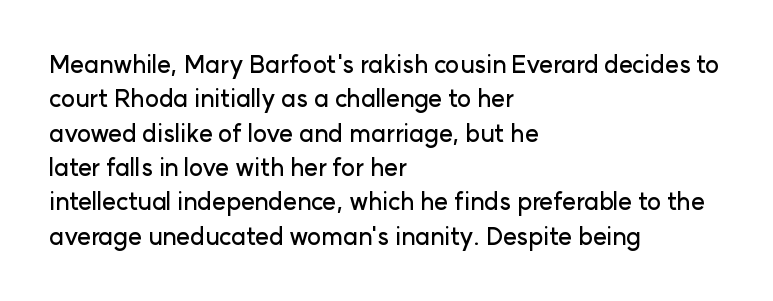
The image shows 24 px text type, upright; set left-aligned, normal line spacing (1.43x), normal letter spacing, not underlined.
